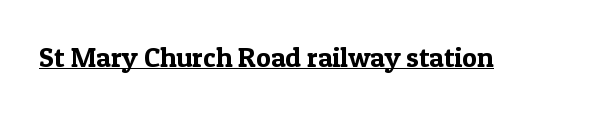
{"serif": "yes", "italic": "no", "width": "normal", "x_height": "medium", "monospaced": "no", "underline": "yes", "letter_spacing": "normal", "letter_spacing_em": 0.0, "glyph_px": 28}
